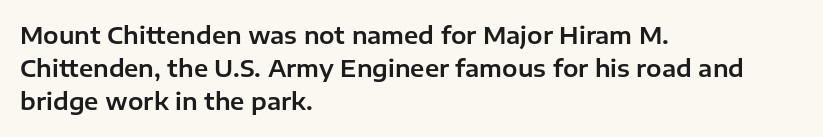
{"italic": "no", "underline": "no", "align": "left", "line_spacing": "normal", "line_spacing_ratio": 1.44, "letter_spacing": "normal", "letter_spacing_em": 0.0, "glyph_px": 23}
